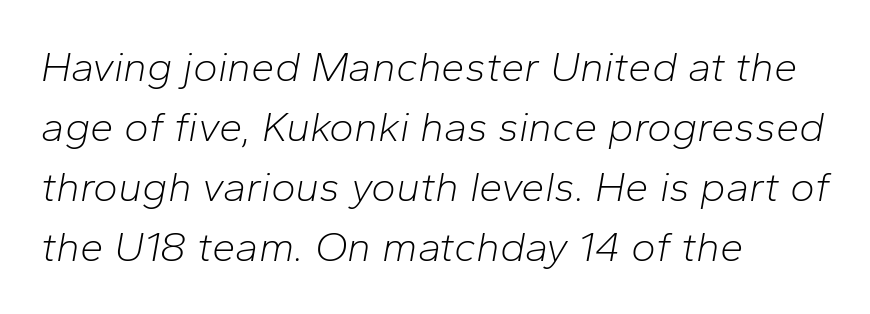
The image shows 42 px light type, italic (leaning right); set left-aligned, normal line spacing (1.43x), normal letter spacing, not underlined; low stroke contrast and a medium x-height.
